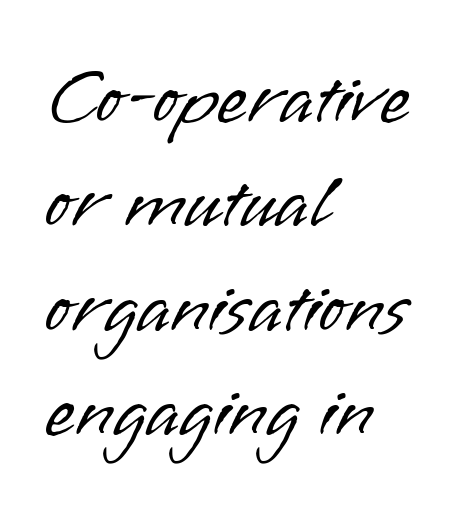
Q: Is the text bold? A: No.
Q: Is the text italic (slanted)? A: Yes.
Q: Is the typeface a serif or a sans-serif typeface? A: Sans-serif.
Q: Is the text underlined? A: No.
Q: How is the paragraph aligned? A: Left-aligned.
Q: Is the spacing between letters normal or unusually wide? A: Normal.
Q: Is the spacing between lines tight, normal or loose? A: Normal.
Q: Width (condensed, normal, or wide)? A: Normal.
Q: Stroke contrast? A: Low.
Q: x-height? A: Small.
Q: Monospaced? A: No.
